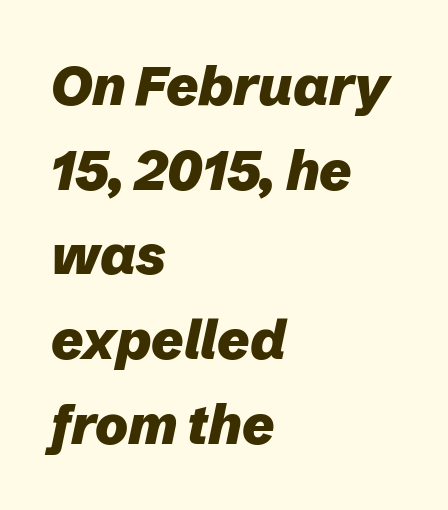
Yep, that's italic — everything's leaning. Descenders are the only things crossing below the line. These lines are set flush left with a ragged right edge. In terms of weight, the rendering is a true, heavy bold. This sample has the flowing, uneven cadence of proportional lettering.
